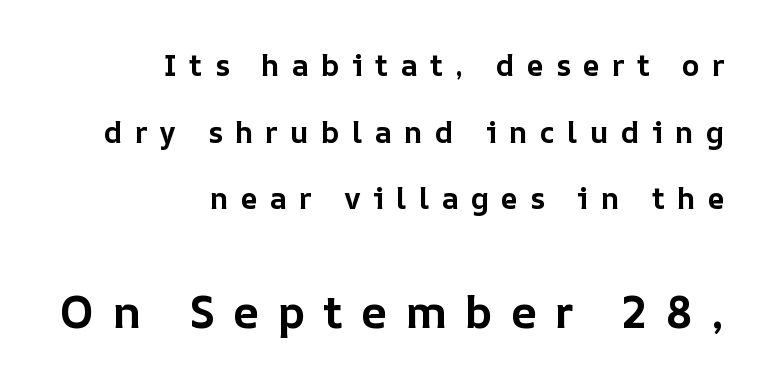
Q: Is the text bold? A: Yes.
Q: Is the text italic (slanted)? A: No, it is upright.
Q: Is the text underlined? A: No.
Q: How is the paragraph aligned? A: Right-aligned.
Q: Is the spacing between letters normal or unusually wide? A: Unusually wide.
Q: Is the spacing between lines tight, normal or loose? A: Loose.
Q: Which block of text is set in a larger size, the first (top) or the second (bottom)? A: The second (bottom) one.
Q: Width (condensed, normal, or wide)? A: Normal.
Q: Stroke contrast? A: Low.
Q: x-height? A: Medium.
Q: Monospaced? A: No.
